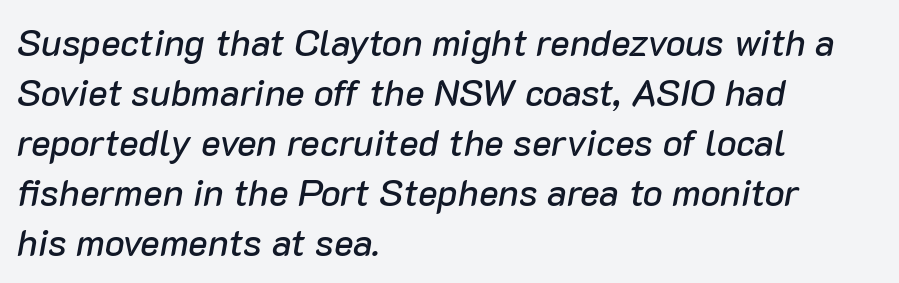
{"italic": "yes", "lean": "right", "slant_degrees": 10, "width": "normal", "stroke_contrast": "low", "x_height": "medium", "monospaced": "no", "underline": "no", "align": "left", "line_spacing": "normal", "line_spacing_ratio": 1.35, "letter_spacing": "normal", "letter_spacing_em": 0.0, "glyph_px": 37}
